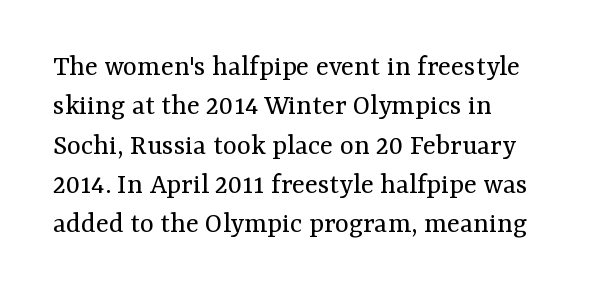
You can tell it's not italic because the verticals are truly vertical. Quick note: interline space is typical. These lines keep a tight, regular rhythm from letter to letter. A clean baseline with only descenders dipping below it.
